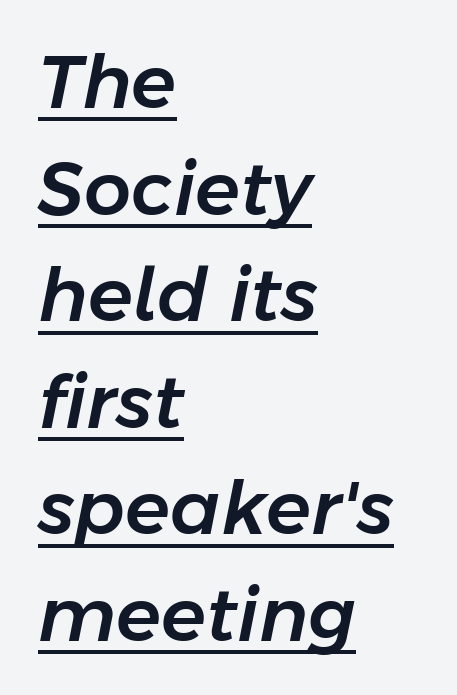
{"italic": "yes", "lean": "right", "slant_degrees": 11, "width": "normal", "stroke_contrast": "low", "x_height": "medium", "monospaced": "no", "underline": "yes", "align": "left", "line_spacing": "normal", "line_spacing_ratio": 1.44, "letter_spacing": "normal", "letter_spacing_em": 0.0, "glyph_px": 74}
